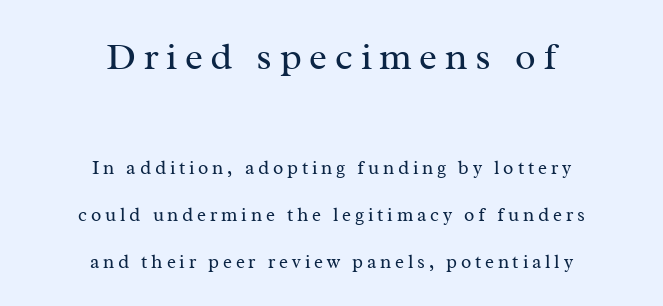
{"serif": "yes", "italic": "no", "bold": "no", "weight": "regular", "width": "normal", "stroke_contrast": "medium", "x_height": "medium", "monospaced": "no", "underline": "no", "align": "center", "line_spacing": "loose", "line_spacing_ratio": 2.45, "letter_spacing": "wide", "letter_spacing_em": 0.2, "larger_block": "first", "size_ratio": 2.0, "glyph_px": 38}
